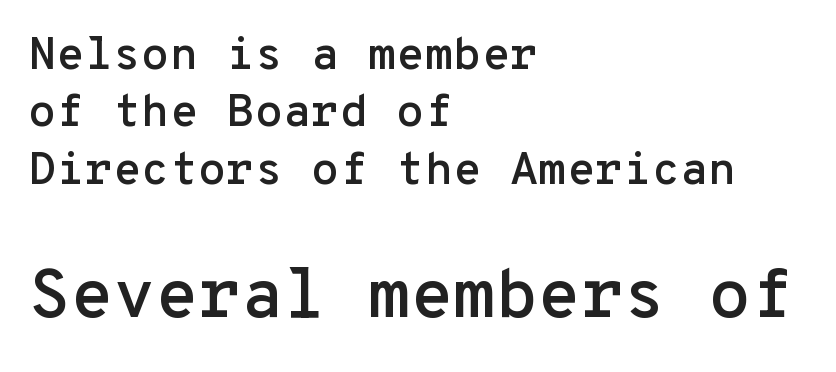
Size hierarchy here favors the trailing block over the leading one. You could count columns in this text — the font is strictly monospaced. Does the lettering tilt? It doesn't — this is upright. If you drew a ruler down the left edge, every line would touch it. The horizontal fit of the characters is conventional and even.
